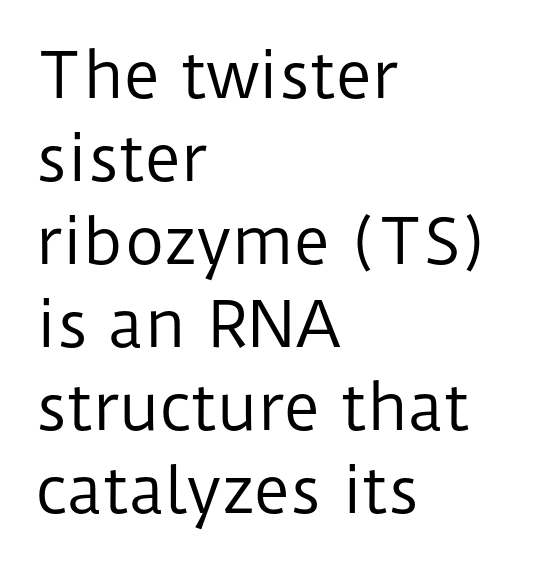
{"serif": "no", "italic": "no", "bold": "no", "weight": "regular", "width": "normal", "stroke_contrast": "low", "x_height": "medium", "monospaced": "no", "underline": "no", "align": "left", "line_spacing": "normal", "line_spacing_ratio": 1.34, "letter_spacing": "normal", "letter_spacing_em": 0.0, "glyph_px": 62}
